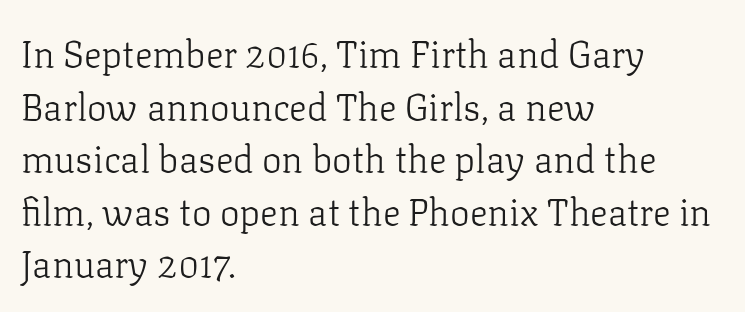
Q: Is the text bold? A: No.
Q: Is the text italic (slanted)? A: No, it is upright.
Q: Is the typeface a serif or a sans-serif typeface? A: Serif.
Q: Is the text underlined? A: No.
Q: How is the paragraph aligned? A: Left-aligned.
Q: Is the spacing between letters normal or unusually wide? A: Normal.
Q: Is the spacing between lines tight, normal or loose? A: Normal.
Q: Width (condensed, normal, or wide)? A: Normal.
Q: Stroke contrast? A: Low.
Q: x-height? A: Medium.
Q: Monospaced? A: No.
